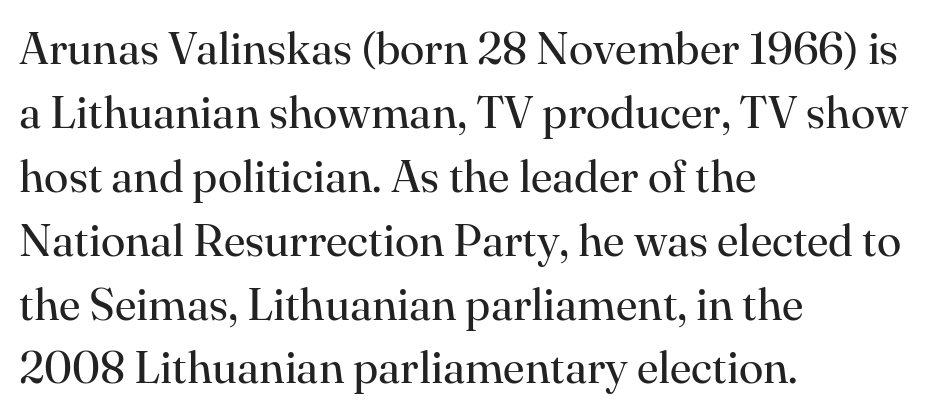
Posture: straight, roman, zero tilt. The lines in this sample share a left origin and differ only in where they stop. Examine the stroke ends and you'll spot serifs. Normally led — the rows are evenly, conventionally spaced. Do the characters align in a grid? No, the font is proportional. Only glyphs here, with clear space below each row.
